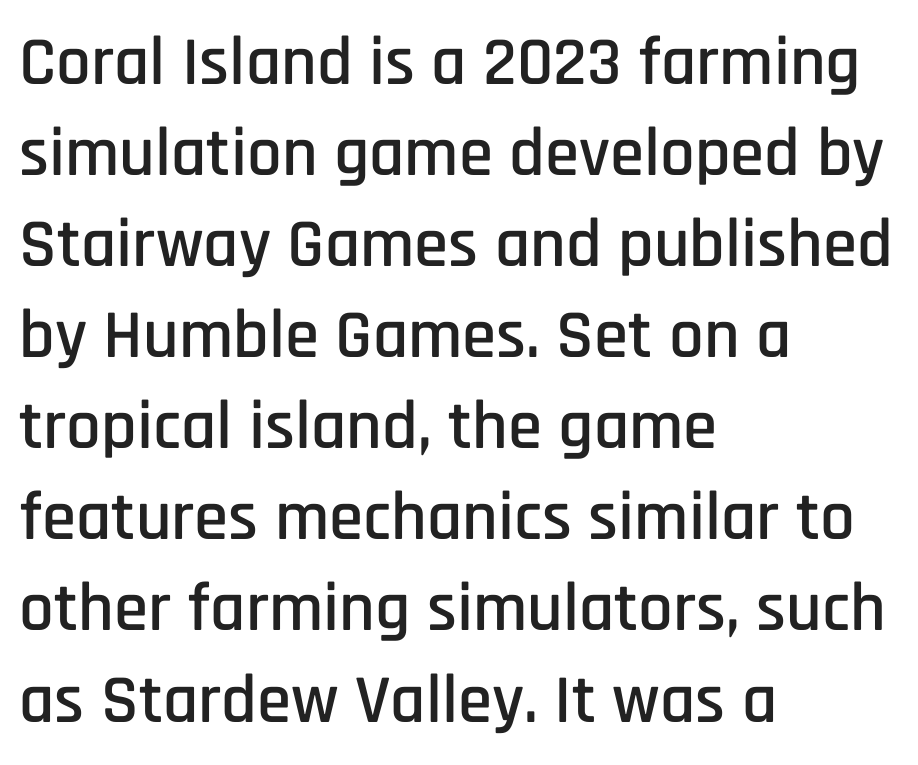
{"serif": "no", "italic": "no", "width": "condensed", "stroke_contrast": "low", "x_height": "large", "monospaced": "no", "underline": "no", "align": "left", "line_spacing": "normal", "line_spacing_ratio": 1.32, "letter_spacing": "normal", "letter_spacing_em": 0.0, "glyph_px": 69}
